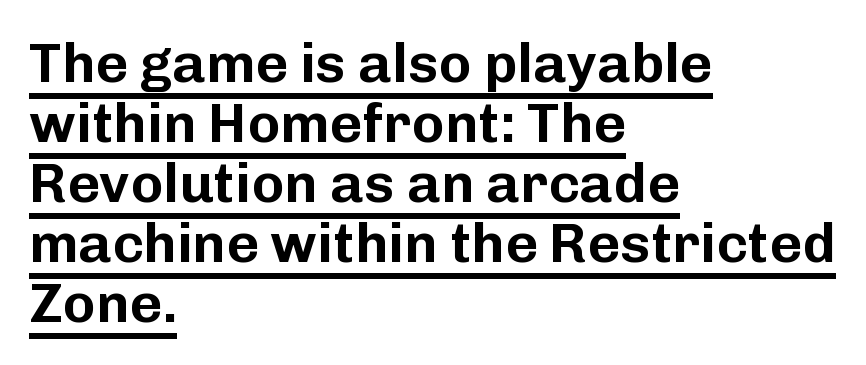
The image shows 56 px sans-serif type, upright; set left-aligned, tight line spacing (1.07x), normal letter spacing, underlined; low stroke contrast and a medium x-height.
